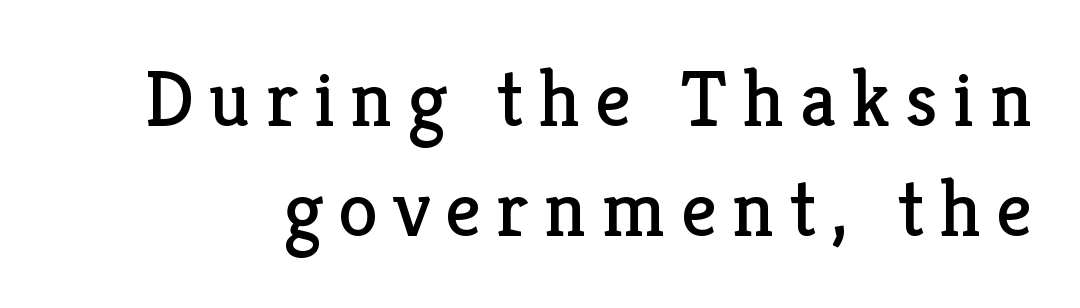
The image shows 80 px regular-weight serif type, upright; set normal line spacing (1.38x), not underlined; low stroke contrast and a medium x-height.
